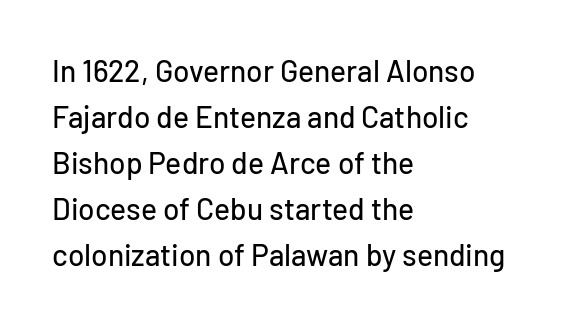
Q: Is the text italic (slanted)? A: No, it is upright.
Q: Is the typeface a serif or a sans-serif typeface? A: Sans-serif.
Q: Is the text underlined? A: No.
Q: How is the paragraph aligned? A: Left-aligned.
Q: Is the spacing between letters normal or unusually wide? A: Normal.
Q: Is the spacing between lines tight, normal or loose? A: Normal.
Q: Width (condensed, normal, or wide)? A: Normal.
Q: Stroke contrast? A: Low.
Q: x-height? A: Medium.
Q: Monospaced? A: No.
